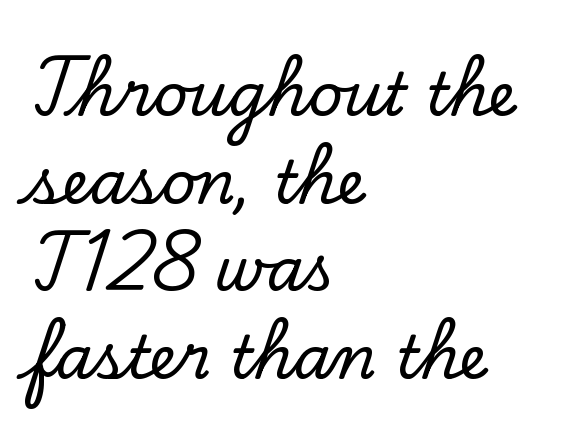
{"serif": "yes", "width": "normal", "stroke_contrast": "low", "x_height": "small", "monospaced": "no", "underline": "no", "align": "left", "line_spacing": "normal", "line_spacing_ratio": 1.46, "letter_spacing": "normal", "letter_spacing_em": 0.0, "glyph_px": 60}
